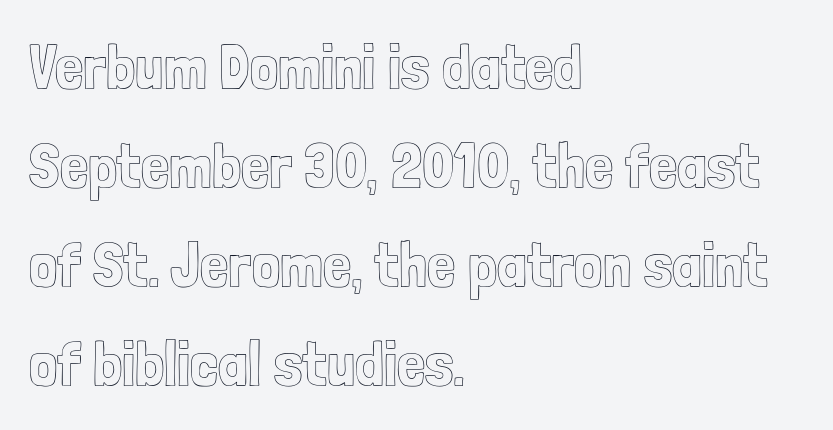
{"italic": "no", "width": "condensed", "x_height": "medium", "monospaced": "no", "underline": "no", "align": "left", "line_spacing": "normal", "line_spacing_ratio": 1.57, "letter_spacing": "normal", "letter_spacing_em": 0.0, "glyph_px": 63}
